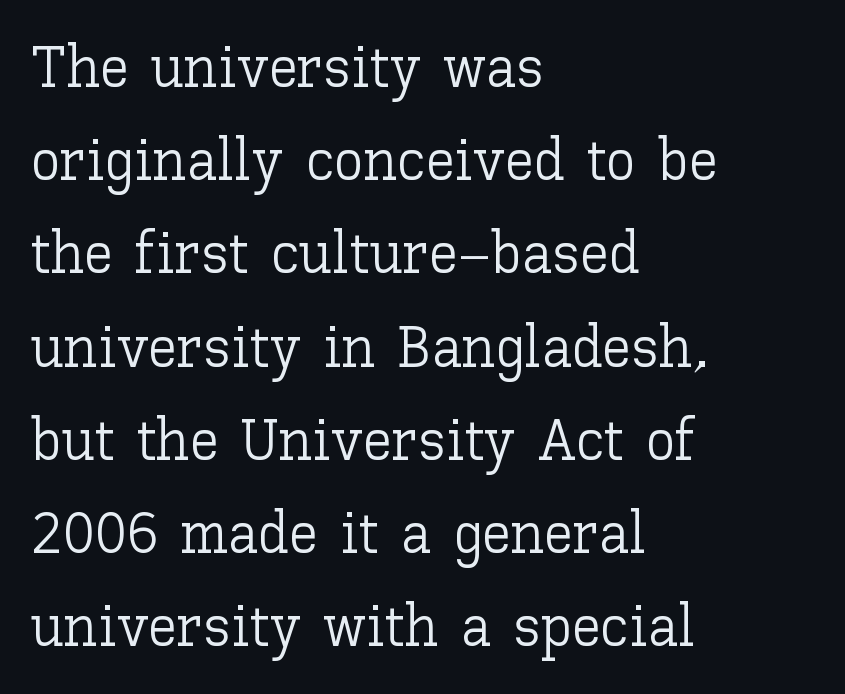
Q: Is the text bold? A: No.
Q: Is the text italic (slanted)? A: No, it is upright.
Q: Is the text underlined? A: No.
Q: How is the paragraph aligned? A: Left-aligned.
Q: Is the spacing between letters normal or unusually wide? A: Normal.
Q: Is the spacing between lines tight, normal or loose? A: Normal.
Q: Width (condensed, normal, or wide)? A: Normal.
Q: Stroke contrast? A: Low.
Q: x-height? A: Medium.
Q: Monospaced? A: No.
